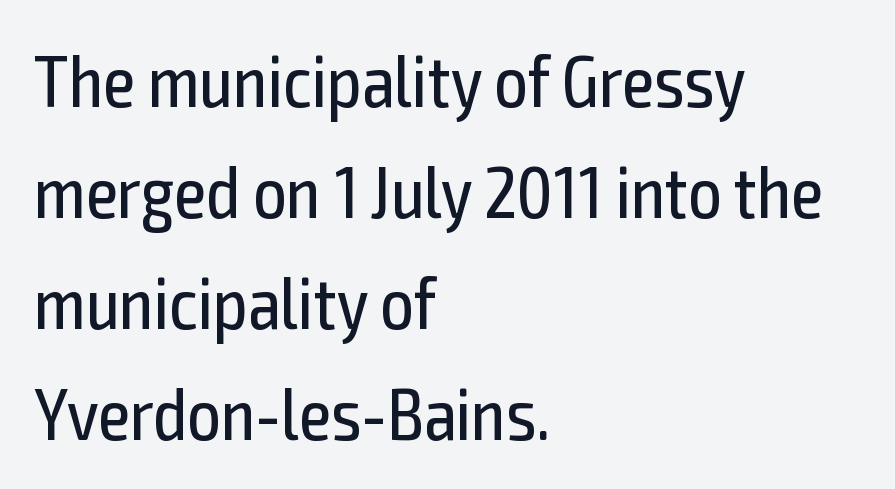
{"serif": "no", "italic": "no", "bold": "no", "weight": "regular", "width": "condensed", "x_height": "medium", "monospaced": "no", "underline": "no", "align": "left", "line_spacing": "normal", "line_spacing_ratio": 1.52, "letter_spacing": "normal", "letter_spacing_em": 0.0, "glyph_px": 73}
